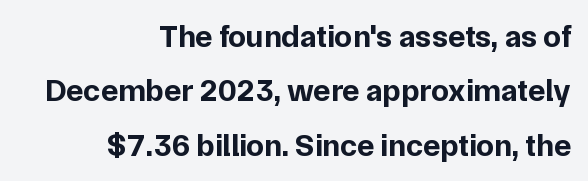
The image shows 32 px bold sans-serif type, upright; set right-aligned, normal line spacing (1.7x), normal letter spacing, not underlined; low stroke contrast and a medium x-height.
